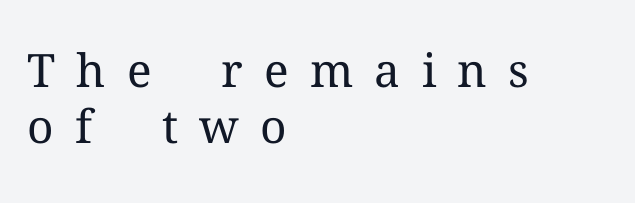
The image shows 46 px regular-weight serif type, upright; set left-aligned, line spacing 1.21x, unusually wide letter spacing (+0.46 em), not underlined; medium stroke contrast and a medium x-height.
